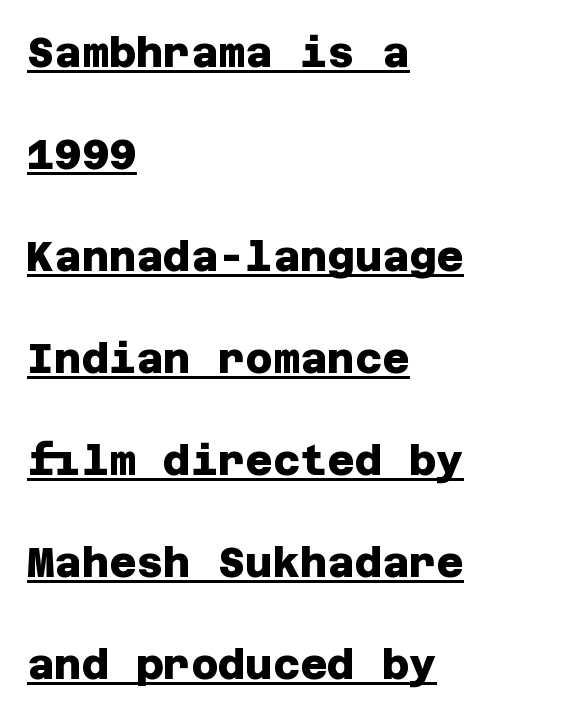
The space between consecutive lines is lavish. Classification — sans serif. Typeset ragged right — the left edge is the straight one. Beneath each row of characters lies a ruled line. Weight check: bold — yes, fully. These lines keep a tight, regular rhythm from letter to letter.
